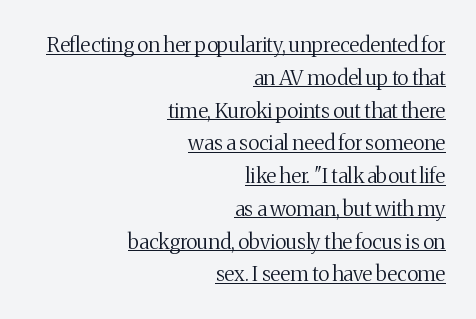
{"italic": "no", "bold": "no", "underline": "yes", "align": "right", "line_spacing": "normal", "line_spacing_ratio": 1.56, "letter_spacing": "normal", "letter_spacing_em": 0.0, "glyph_px": 21}
